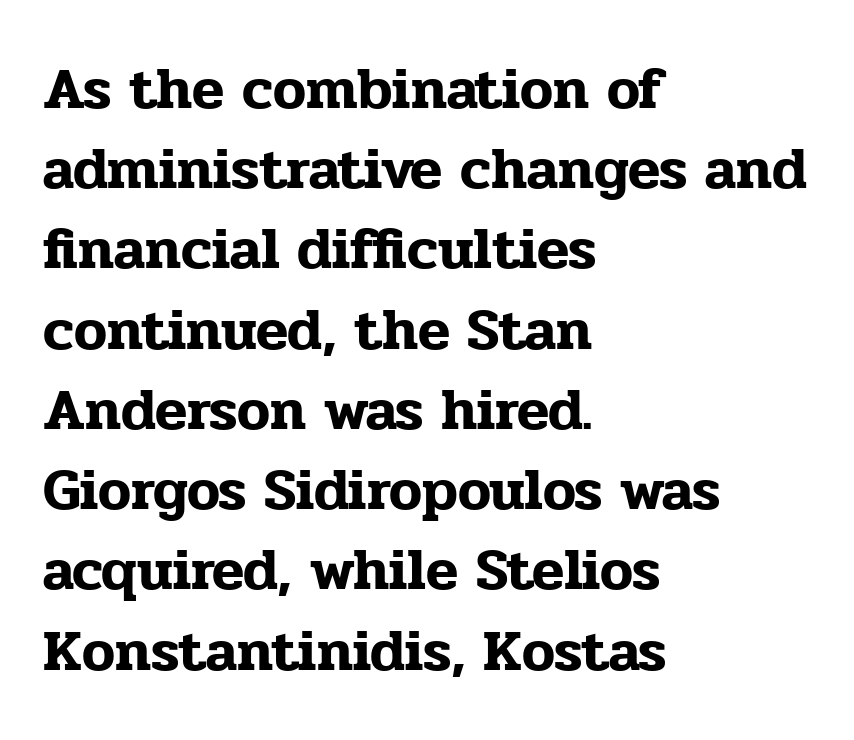
Q: Is the text italic (slanted)? A: No, it is upright.
Q: Is the typeface a serif or a sans-serif typeface? A: Serif.
Q: Is the text underlined? A: No.
Q: How is the paragraph aligned? A: Left-aligned.
Q: Is the spacing between letters normal or unusually wide? A: Normal.
Q: Is the spacing between lines tight, normal or loose? A: Normal.
Q: Width (condensed, normal, or wide)? A: Normal.
Q: Stroke contrast? A: Low.
Q: x-height? A: Medium.
Q: Monospaced? A: No.
